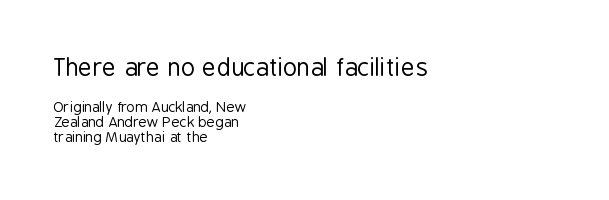
The image shows 24 px text type, upright; set left-aligned, tight line spacing (1.07x), normal letter spacing, not underlined; the first (top) block is 1.71x larger.
